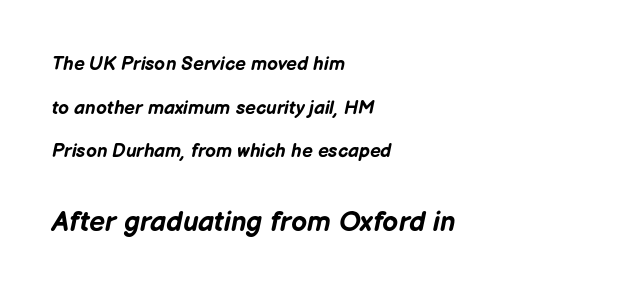
{"italic": "yes", "lean": "right", "slant_degrees": 12, "bold": "yes", "weight": "bold", "width": "normal", "stroke_contrast": "low", "x_height": "medium", "monospaced": "no", "underline": "no", "align": "left", "line_spacing": "loose", "line_spacing_ratio": 2.3, "letter_spacing": "normal", "letter_spacing_em": 0.0, "larger_block": "second", "size_ratio": 1.47, "glyph_px": 28}
